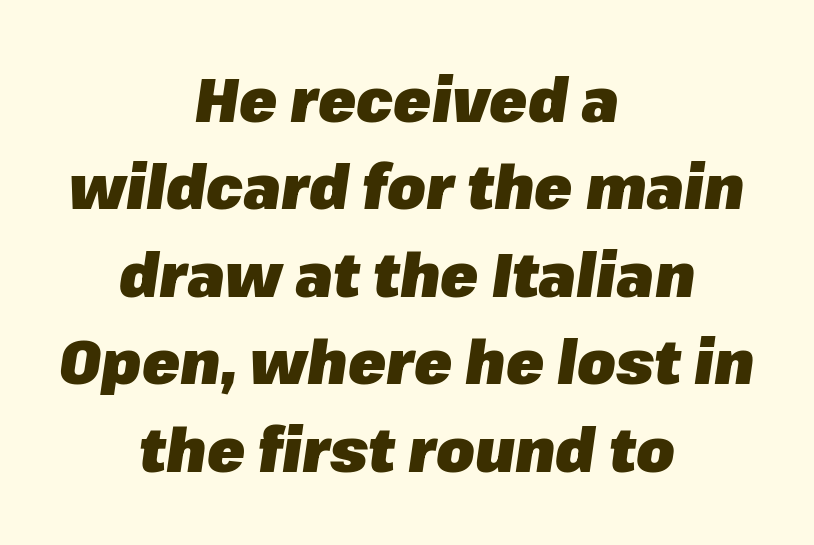
{"italic": "yes", "lean": "right", "slant_degrees": 8, "bold": "yes", "weight": "heavy", "width": "normal", "stroke_contrast": "low", "x_height": "medium", "monospaced": "no", "underline": "no", "align": "center", "line_spacing": "normal", "line_spacing_ratio": 1.41, "letter_spacing": "normal", "letter_spacing_em": 0.0, "glyph_px": 62}
